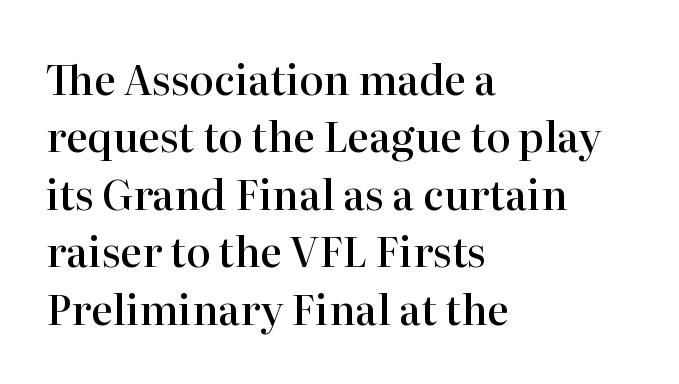
Q: Is the text bold? A: Semi-bold.
Q: Is the text italic (slanted)? A: No, it is upright.
Q: Is the typeface a serif or a sans-serif typeface? A: Serif.
Q: Is the text underlined? A: No.
Q: How is the paragraph aligned? A: Left-aligned.
Q: Is the spacing between letters normal or unusually wide? A: Normal.
Q: Is the spacing between lines tight, normal or loose? A: Normal.
Q: Width (condensed, normal, or wide)? A: Normal.
Q: Stroke contrast? A: High.
Q: x-height? A: Medium.
Q: Monospaced? A: No.
